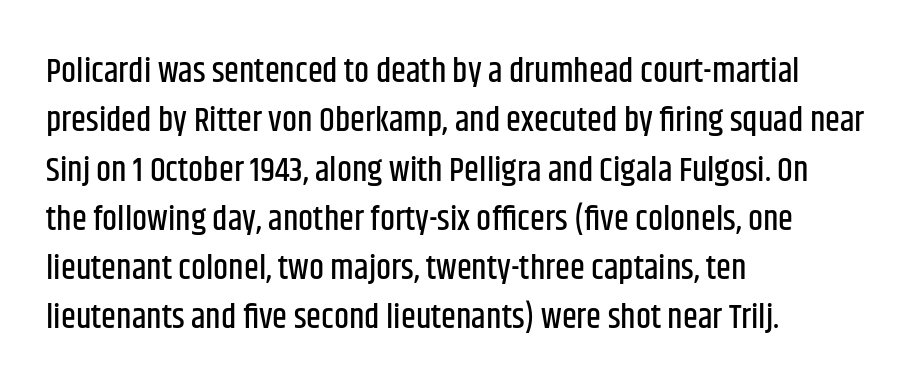
The image shows 34 px condensed sans-serif type, upright; set left-aligned, normal line spacing (1.45x), normal letter spacing, not underlined; low stroke contrast and a large x-height.
